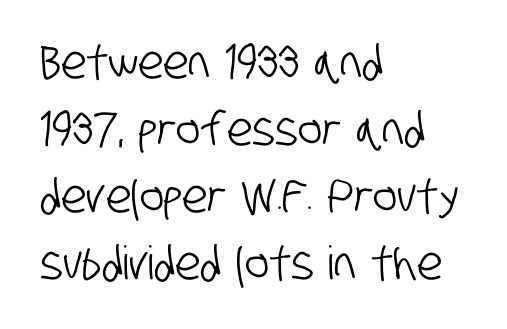
{"serif": "no", "width": "condensed", "stroke_contrast": "low", "x_height": "large", "monospaced": "no", "underline": "no", "align": "left", "line_spacing": "normal", "line_spacing_ratio": 1.46, "letter_spacing": "normal", "letter_spacing_em": 0.0, "glyph_px": 46}
